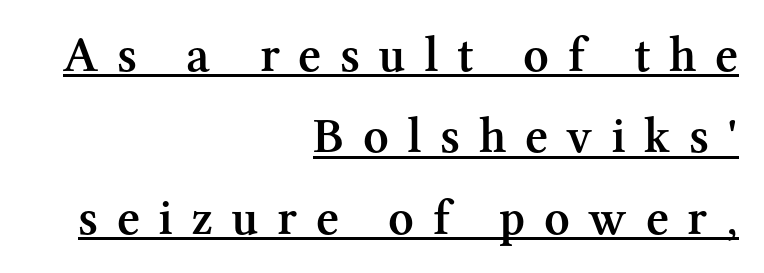
Tracking value appears strongly positive — letters spread wide. Leading matches the norm, producing a regular column. As a designer I'd log this as weight 600, semibold. Here the designer chose a conventional face with non-uniform glyph widths. What kind of face is this? One with serifs. A rule runs beneath these lines of type.
